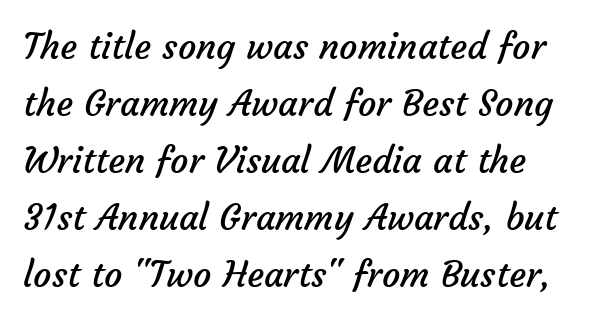
{"serif": "no", "bold": "no", "weight": "regular", "width": "normal", "stroke_contrast": "low", "x_height": "medium", "monospaced": "no", "underline": "no", "line_spacing": "normal", "line_spacing_ratio": 1.58, "letter_spacing": "normal", "letter_spacing_em": 0.0, "glyph_px": 36}
